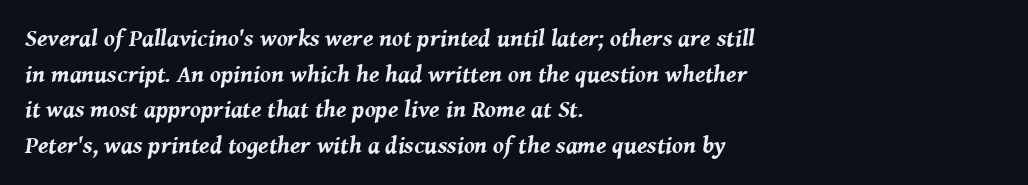
Unmarked baselines from the first word to the last. This sample is left-justified, so line endings fall wherever the words run out. The vertical gap from one line to the next is medium. The axis of the letterforms is tilted away from vertical. The sample has been set heavy, in full bold.
